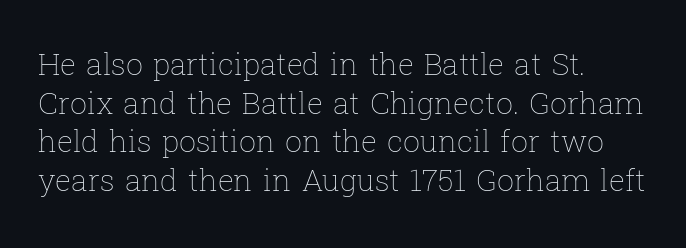
{"italic": "no", "bold": "no", "weight": "thin", "width": "normal", "stroke_contrast": "low", "x_height": "medium", "monospaced": "no", "underline": "no", "align": "left", "line_spacing": "normal", "line_spacing_ratio": 1.29, "letter_spacing": "normal", "letter_spacing_em": 0.0, "glyph_px": 30}
